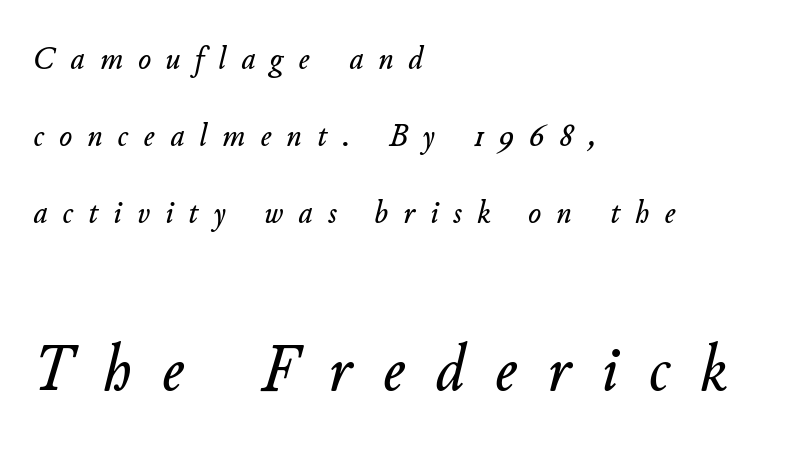
{"italic": "yes", "lean": "right", "slant_degrees": 11, "width": "normal", "stroke_contrast": "low", "x_height": "small", "monospaced": "no", "underline": "no", "align": "left", "line_spacing": "loose", "line_spacing_ratio": 2.26, "letter_spacing": "wide", "letter_spacing_em": 0.45, "larger_block": "second", "size_ratio": 2.0, "glyph_px": 68}
